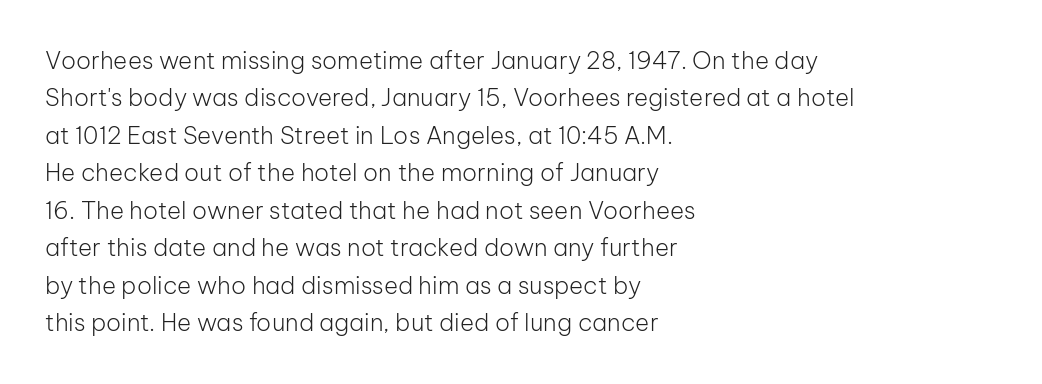
Evenly set lines give the paragraph a standard silhouette. Here the glyphs are tracked normally, forming tight word shapes. Rule under the text: the space is simply empty. Italic? Not at all — the glyphs are vertical. These glyphs show unthickened strokes, regular width or finer.
